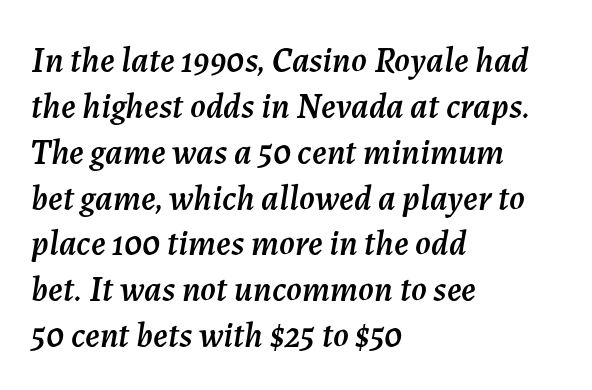
This sample uses plain, unmodified letter spacing. The face used here is proportionally spaced, like ordinary book or web type. The line-height multiplier appears to be the usual default. This is oblique type, the kind used for emphasis or titles. Descender tails drop into unmarked territory. Caption: multi-line text, flush left, ragged right.
